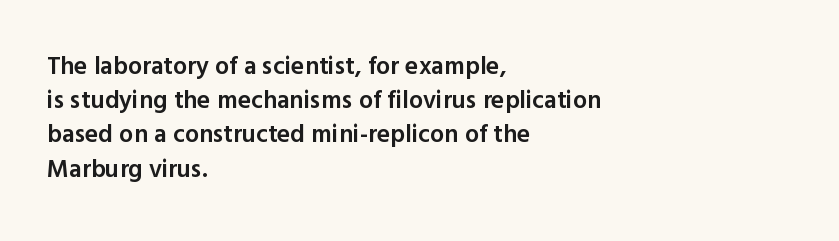
The image shows 25 px text type, upright; set left-aligned, normal line spacing (1.37x), normal letter spacing, not underlined.
